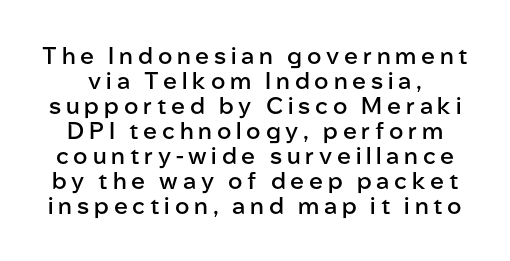
{"italic": "no", "bold": "semi", "underline": "no", "line_spacing": "tight", "line_spacing_ratio": 1.09, "letter_spacing": "wide", "letter_spacing_em": 0.21, "glyph_px": 23}
